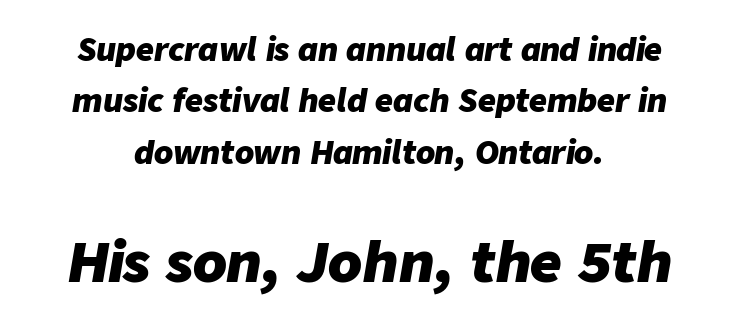
The image shows 55 px heavy type, italic (leaning right); set centered, normal line spacing (1.66x), normal letter spacing, not underlined; the second (bottom) block is 1.77x larger; low stroke contrast and a medium x-height.
